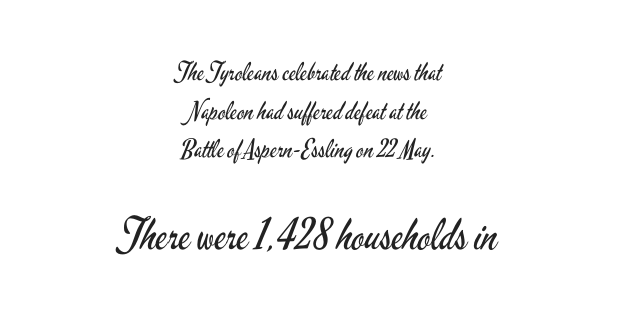
The image shows 43 px regular-weight, condensed sans-serif type; set centered, normal line spacing (1.55x), normal letter spacing, not underlined; the second (bottom) block is 1.72x larger; low stroke contrast and a small x-height.
